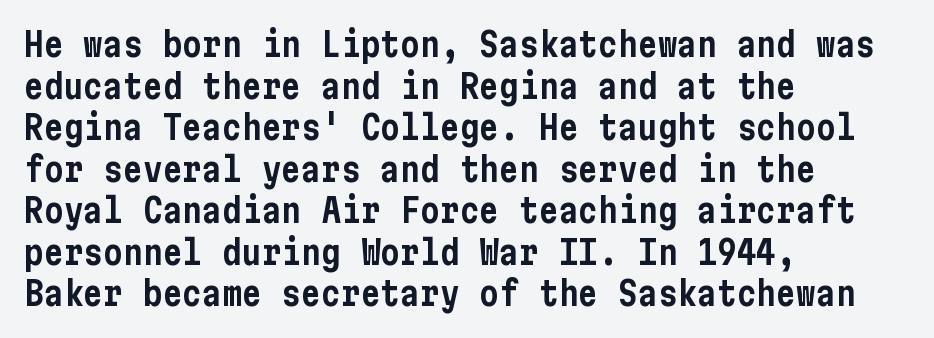
Interline gaps are of average width in this sample. Alignment: flush left. It's the straight-up-and-down kind of type. Serifs: no, the terminals of the letterforms are clean. A clean baseline with only descenders dipping below it.
